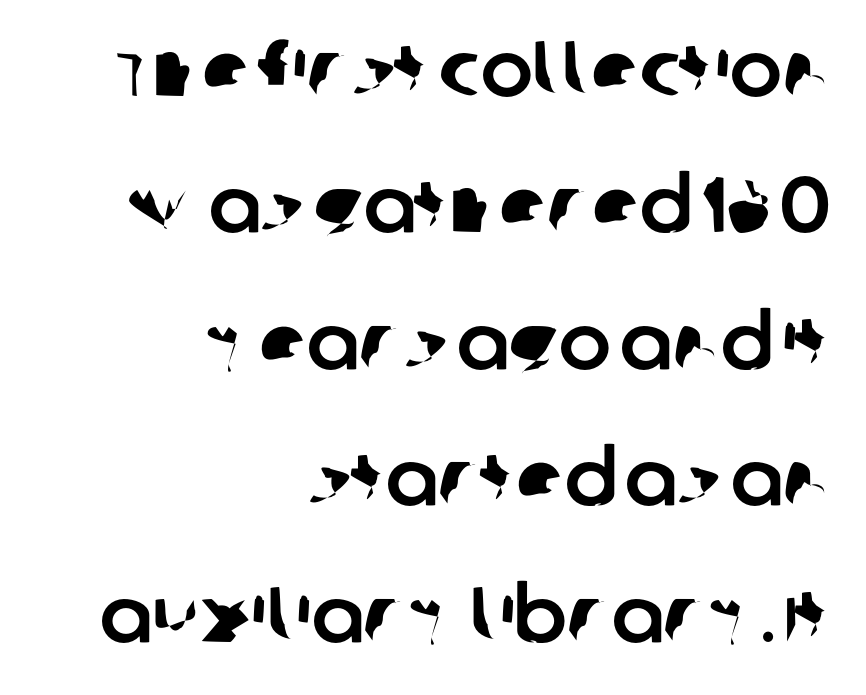
{"serif": "no", "width": "normal", "stroke_contrast": "low", "x_height": "large", "monospaced": "no", "underline": "no", "align": "right", "line_spacing_ratio": 1.75, "letter_spacing": "normal", "letter_spacing_em": 0.0, "glyph_px": 78}
